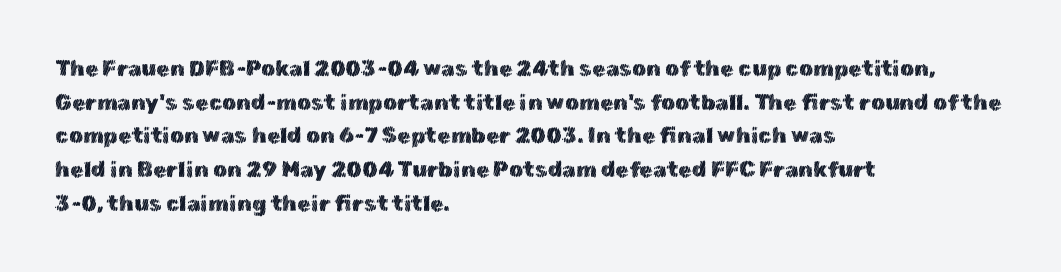
{"italic": "no", "underline": "no", "align": "left", "line_spacing": "normal", "line_spacing_ratio": 1.53, "letter_spacing": "normal", "letter_spacing_em": 0.0, "glyph_px": 22}
